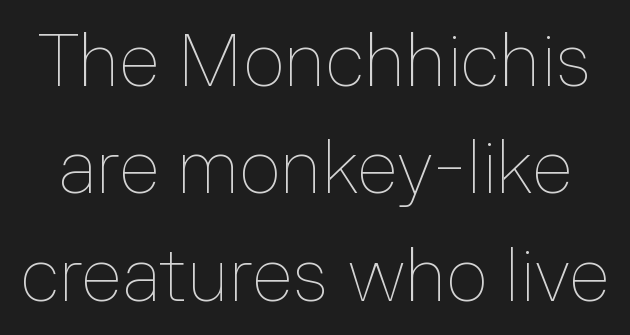
Q: Is the text bold? A: No.
Q: Is the text italic (slanted)? A: No, it is upright.
Q: Is the text underlined? A: No.
Q: Is the spacing between letters normal or unusually wide? A: Normal.
Q: Is the spacing between lines tight, normal or loose? A: Normal.
Q: Width (condensed, normal, or wide)? A: Normal.
Q: Stroke contrast? A: Low.
Q: x-height? A: Medium.
Q: Monospaced? A: No.
